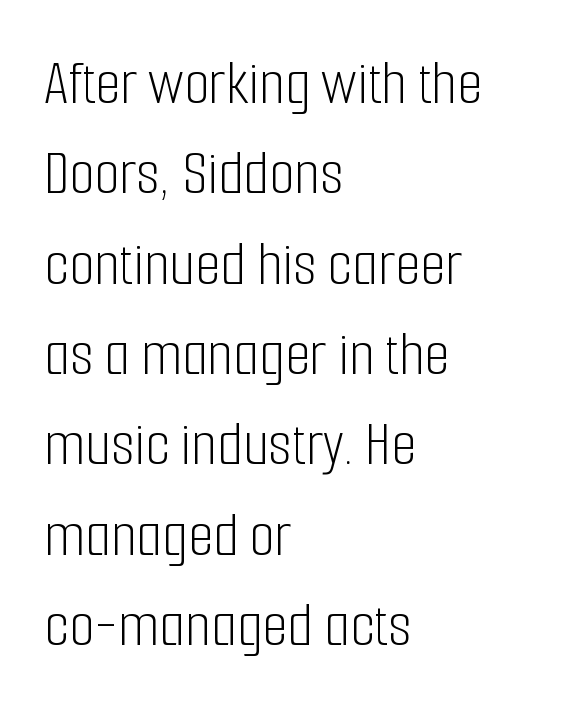
The image shows 65 px light, condensed sans-serif type, upright; set left-aligned, normal line spacing (1.39x), normal letter spacing, not underlined; low stroke contrast and a medium x-height.
